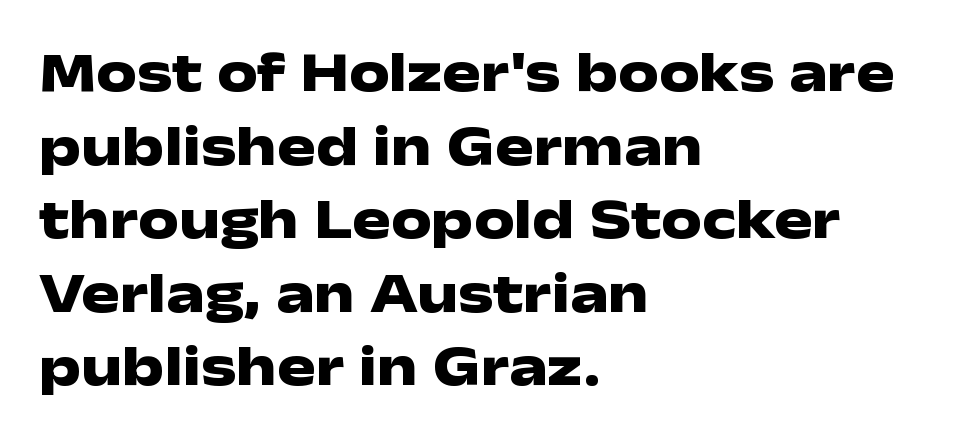
On the weight axis this lands at bold, roughly 700. The gaps between neighbouring characters are ordinary and unremarkable. When letters stand straight like this, we call the style roman or upright. Teacher's note: observe the even left margin — that is flush-left alignment. Spacing verdict: proportional, widths tailored to each character. Typographically, this falls in the sans-serif category.
